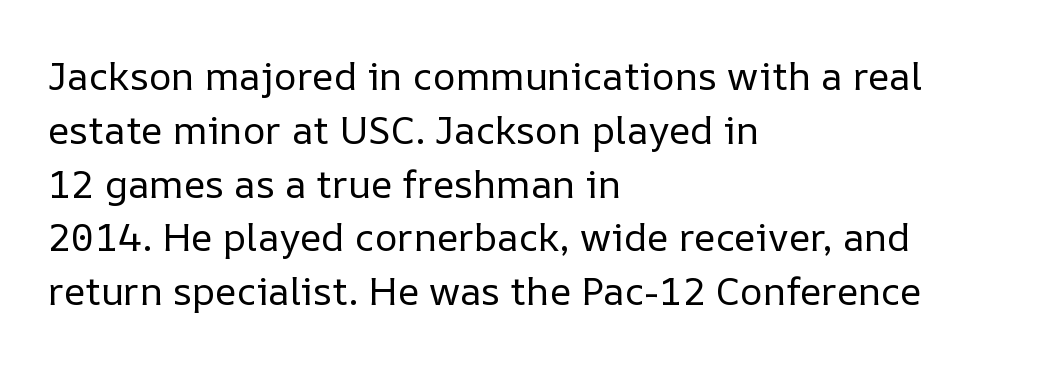
{"italic": "no", "bold": "no", "weight": "regular", "width": "normal", "stroke_contrast": "low", "x_height": "medium", "monospaced": "no", "underline": "no", "align": "left", "line_spacing": "normal", "line_spacing_ratio": 1.38, "letter_spacing": "normal", "letter_spacing_em": 0.0, "glyph_px": 39}
